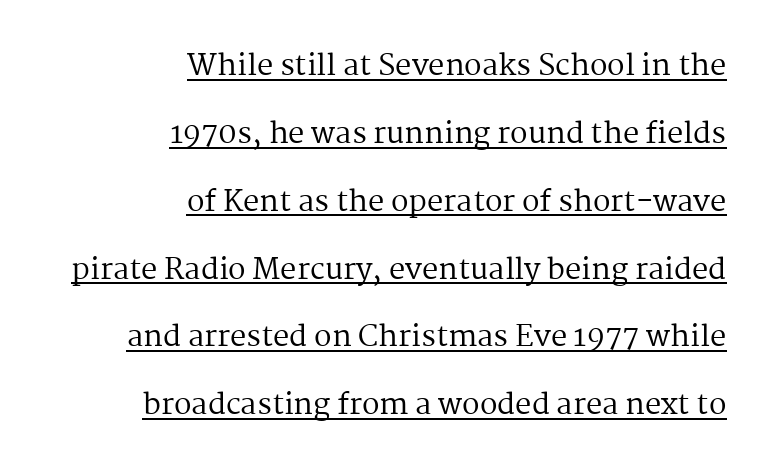
Q: Is the text bold? A: No.
Q: Is the text italic (slanted)? A: No, it is upright.
Q: Is the typeface a serif or a sans-serif typeface? A: Serif.
Q: Is the text underlined? A: Yes.
Q: How is the paragraph aligned? A: Right-aligned.
Q: Is the spacing between letters normal or unusually wide? A: Normal.
Q: Is the spacing between lines tight, normal or loose? A: Loose.
Q: Width (condensed, normal, or wide)? A: Normal.
Q: Stroke contrast? A: Medium.
Q: x-height? A: Medium.
Q: Monospaced? A: No.
